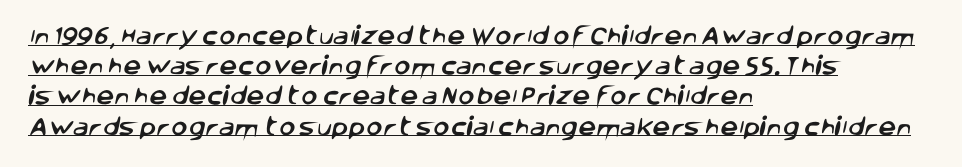
Q: Is the text underlined? A: Yes.
Q: How is the paragraph aligned? A: Left-aligned.
Q: Is the spacing between letters normal or unusually wide? A: Normal.
Q: Is the spacing between lines tight, normal or loose? A: Normal.
